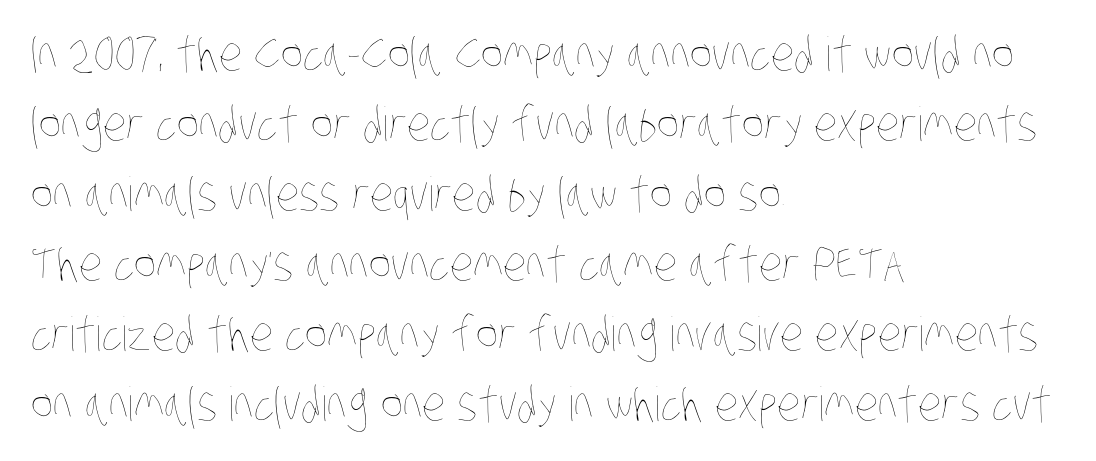
The image shows 47 px thin, condensed type; set left-aligned, normal line spacing (1.49x), normal letter spacing, not underlined; low stroke contrast and a large x-height.
